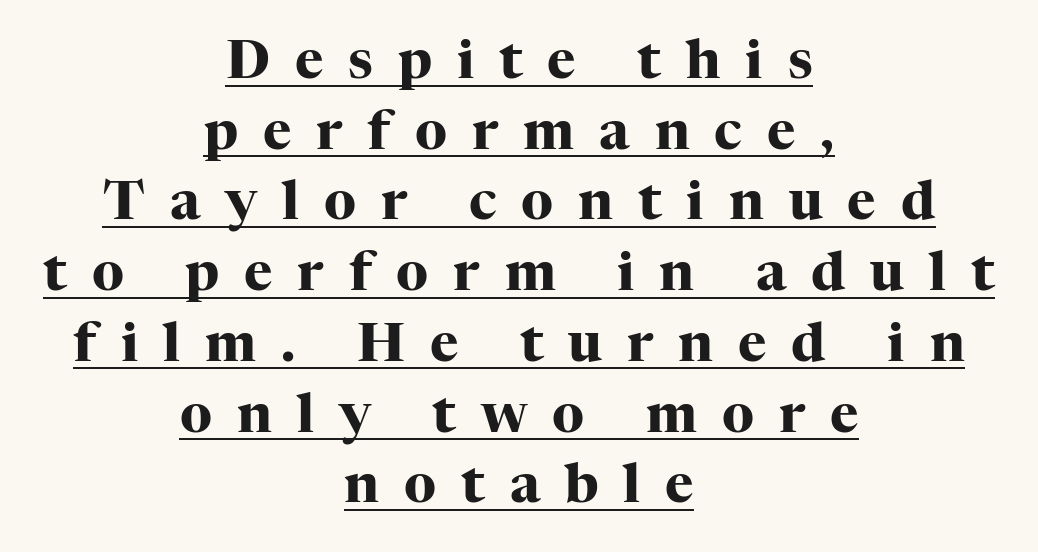
The image shows 54 px heavy serif type, upright; set centered, normal line spacing (1.31x), unusually wide letter spacing (+0.46 em), underlined; high stroke contrast and a medium x-height.
